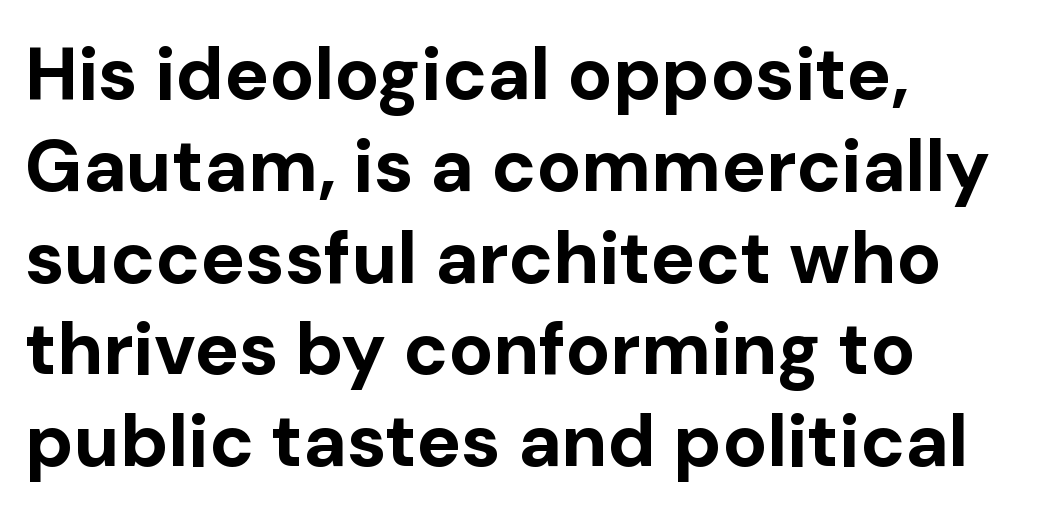
{"serif": "no", "italic": "no", "bold": "yes", "weight": "bold", "width": "normal", "stroke_contrast": "low", "x_height": "medium", "monospaced": "no", "underline": "no", "align": "left", "line_spacing_ratio": 1.24, "letter_spacing": "normal", "letter_spacing_em": 0.0, "glyph_px": 74}
